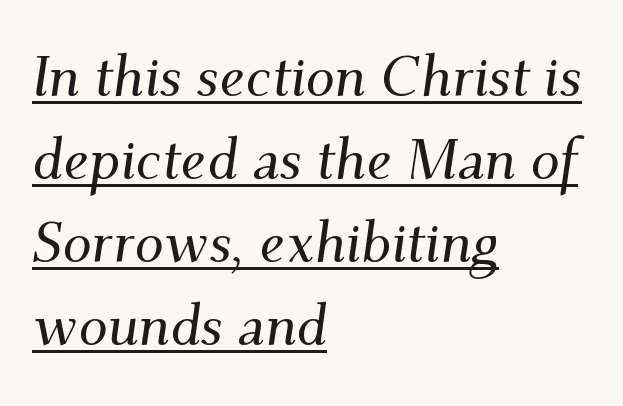
Q: Is the text italic (slanted)? A: Yes, it leans right by about 9 degrees.
Q: Is the typeface a serif or a sans-serif typeface? A: Serif.
Q: Is the text underlined? A: Yes.
Q: How is the paragraph aligned? A: Left-aligned.
Q: Is the spacing between letters normal or unusually wide? A: Normal.
Q: Is the spacing between lines tight, normal or loose? A: Normal.
Q: Width (condensed, normal, or wide)? A: Normal.
Q: Stroke contrast? A: Medium.
Q: x-height? A: Small.
Q: Monospaced? A: No.
